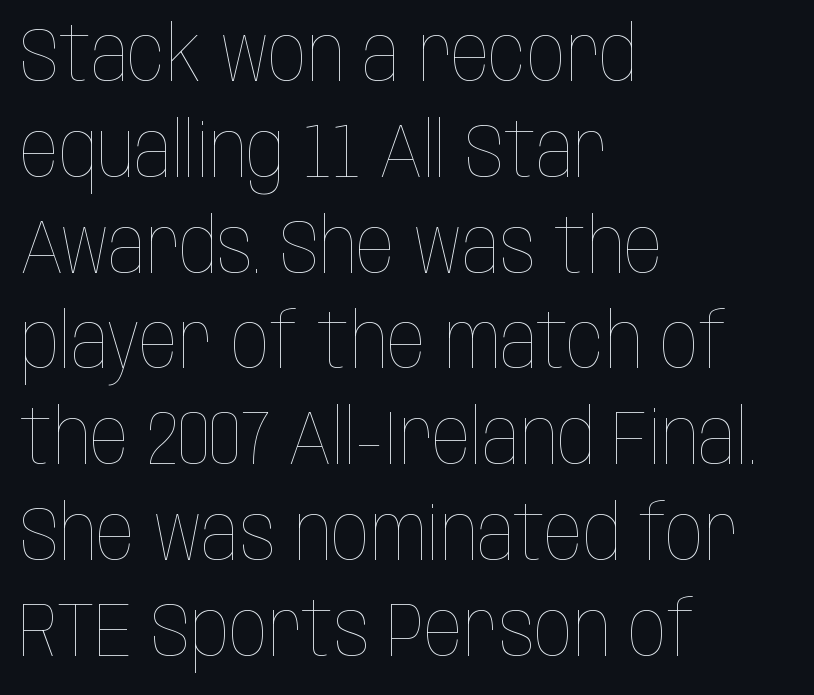
{"italic": "no", "bold": "no", "weight": "thin", "width": "condensed", "stroke_contrast": "low", "x_height": "large", "monospaced": "no", "underline": "no", "align": "left", "line_spacing": "normal", "line_spacing_ratio": 1.26, "letter_spacing": "normal", "letter_spacing_em": 0.0, "glyph_px": 76}
